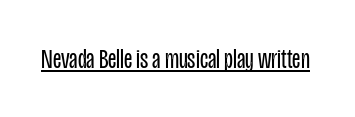
The image shows 28 px regular-weight, condensed sans-serif type, upright; set normal letter spacing, underlined; low stroke contrast and a large x-height.
